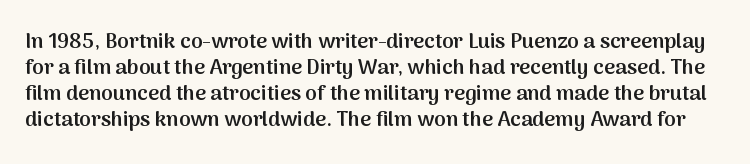
Posture: vertical. Bold? Not quite — semibold, heavier than regular but stopping short. There is no visible air inserted between adjacent glyphs. Lines of text with bare space underneath.
